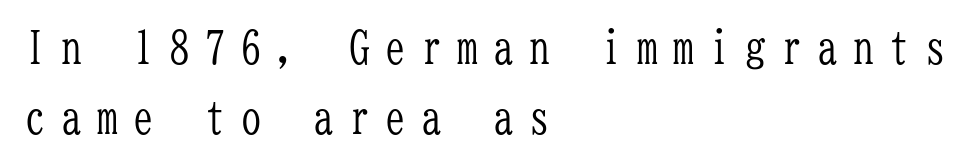
The image shows 45 px light, condensed serif type, upright, monospaced; set left-aligned, normal line spacing (1.56x), unusually wide letter spacing (+0.3 em), not underlined; low stroke contrast and a medium x-height.
